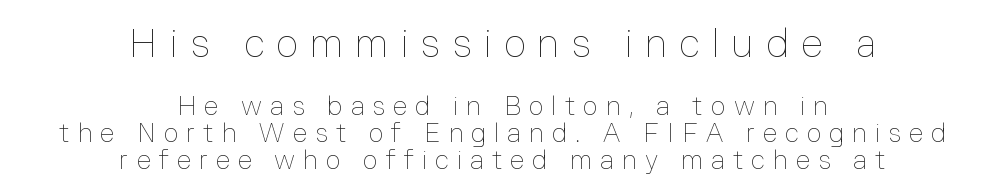
Check the space under the baseline: it is left empty. Layout note: lines centered. The weight would be labelled regular, book, light, or lighter still. The letterforms stand isolated, each surrounded by extra space. The font's upright variant was chosen for this text.
